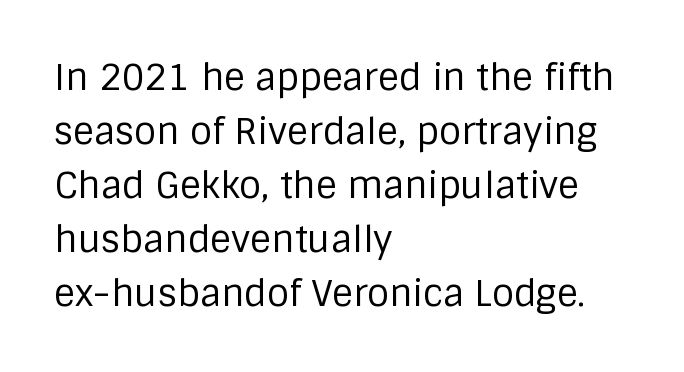
A clean baseline with only descenders dipping below it. This rendering employs a face without finishing strokes, i.e., a sans-serif. Do the characters align in a grid? No, the font is proportional. The rag falls on the right side of this text block.
